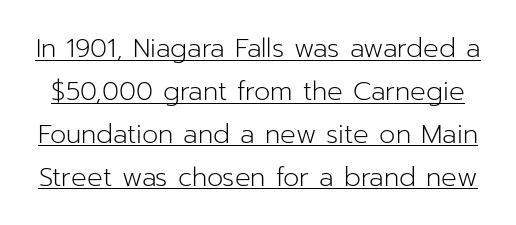
The passage shown has conventional tracking throughout. The face used here appears with an underline applied. Letters have the restrained weight of plain body copy at most. If you drew a line through each stem, it would be perfectly vertical.
